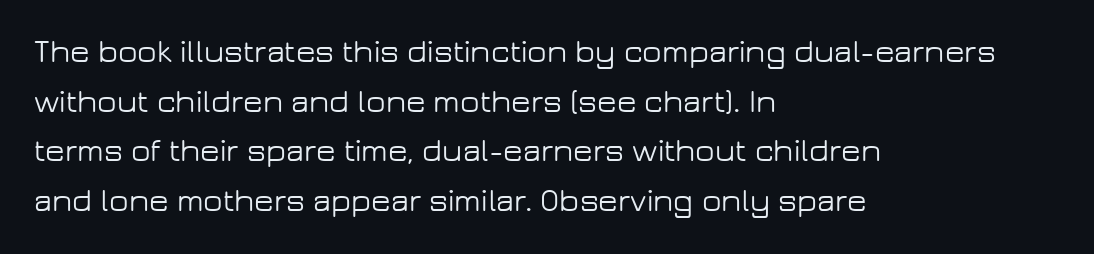
The image shows 32 px wide sans-serif type, upright; set left-aligned, normal line spacing (1.55x), normal letter spacing, not underlined; low stroke contrast and a medium x-height.
